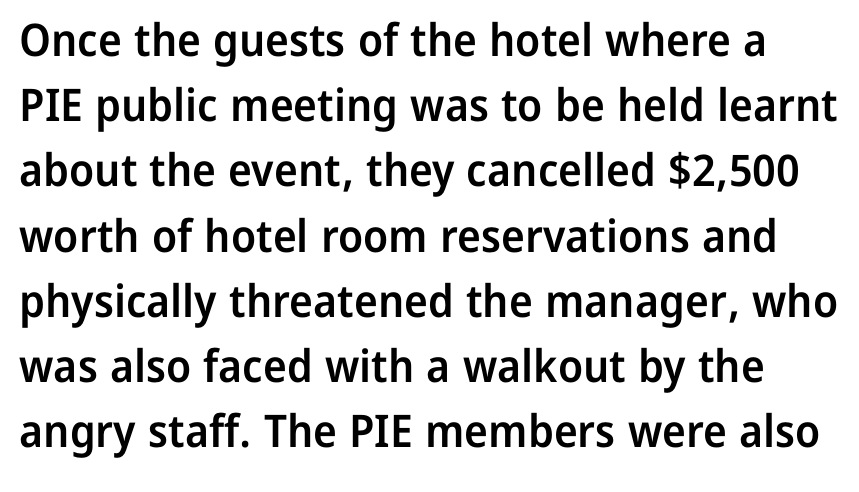
Q: Is the text bold? A: Semi-bold.
Q: Is the text italic (slanted)? A: No, it is upright.
Q: Is the typeface a serif or a sans-serif typeface? A: Sans-serif.
Q: Is the text underlined? A: No.
Q: Is the spacing between letters normal or unusually wide? A: Normal.
Q: Is the spacing between lines tight, normal or loose? A: Normal.
Q: Width (condensed, normal, or wide)? A: Normal.
Q: Stroke contrast? A: Low.
Q: x-height? A: Medium.
Q: Monospaced? A: No.
